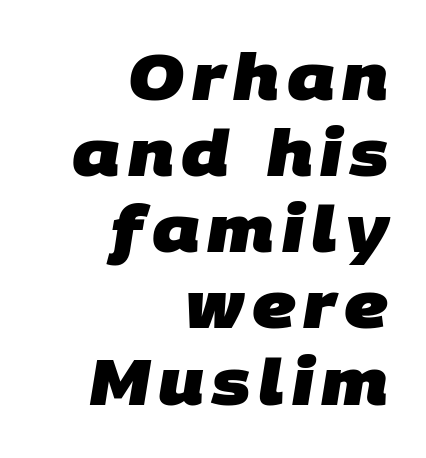
Q: Is the text bold? A: Yes.
Q: Is the typeface a serif or a sans-serif typeface? A: Sans-serif.
Q: Is the text underlined? A: No.
Q: How is the paragraph aligned? A: Right-aligned.
Q: Width (condensed, normal, or wide)? A: Normal.
Q: Stroke contrast? A: Low.
Q: x-height? A: Large.
Q: Monospaced? A: No.
